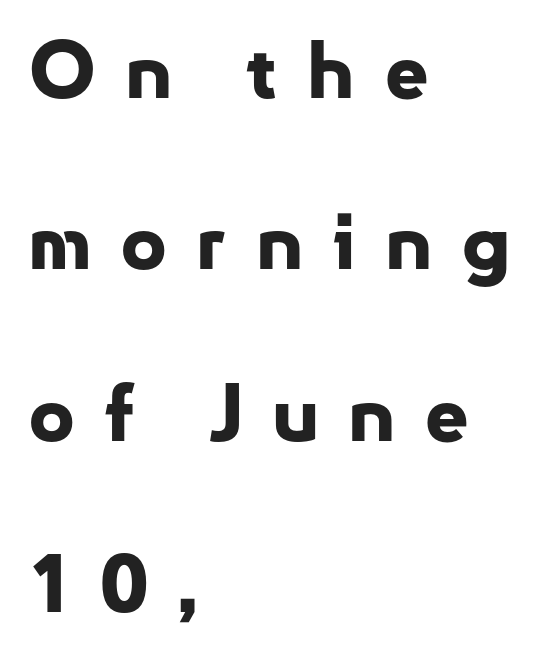
The image shows 79 px bold sans-serif type, upright; set left-aligned, loose line spacing (2.17x), unusually wide letter spacing (+0.36 em), not underlined; low stroke contrast and a small x-height.
